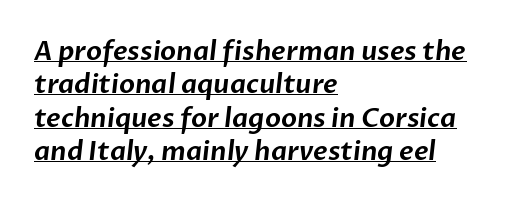
{"underline": "yes", "align": "left", "line_spacing": "normal", "line_spacing_ratio": 1.28, "letter_spacing": "normal", "letter_spacing_em": 0.0, "glyph_px": 26}
